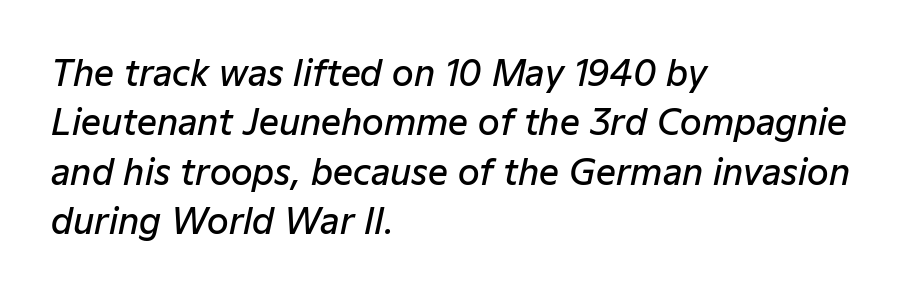
The rendering uses a semibold face; strokes are thickened but not to full bold. This rendering features lettering with no underline. Leading: standard. Emphasis-style slanted type is in use. A typesetter would call this zero additional tracking. Here the designer chose a conventional face with non-uniform glyph widths.
